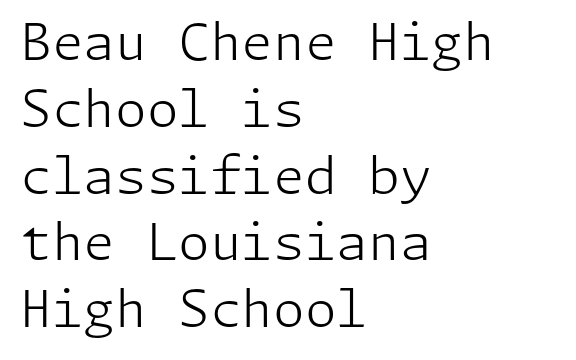
The rendering shows plain stroke endings on the letterforms — a sans-serif design. The zone under the glyphs is completely vacant. The text block is weighted toward the left margin, trailing off unevenly rightward. Baseline-to-baseline distance is the conventional proportion of letter height. Look at the tracking — it's just the regular setting, nothing added.
